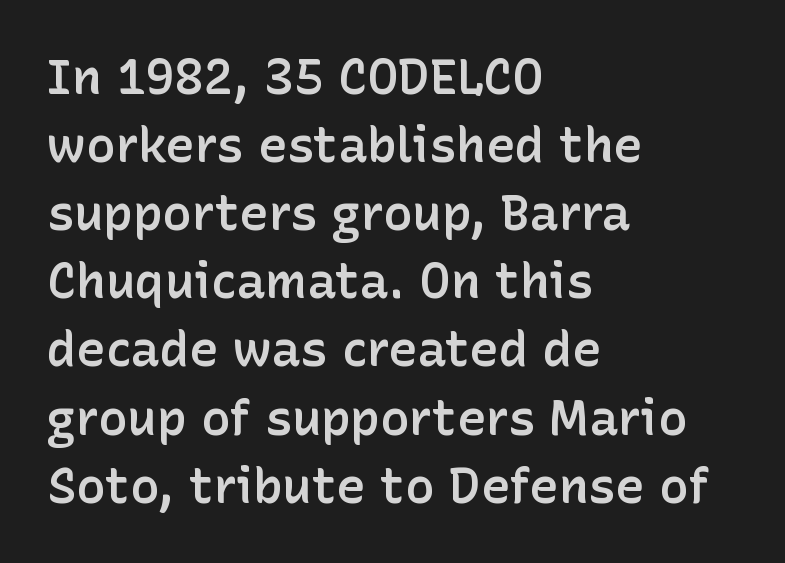
The typography opts for an upright posture over an oblique one. The passage shown has conventional tracking throughout. Spacing verdict: proportional, widths tailored to each character. The typeface chosen for these lines omits serifs. Beneath every word, the page is bare.
